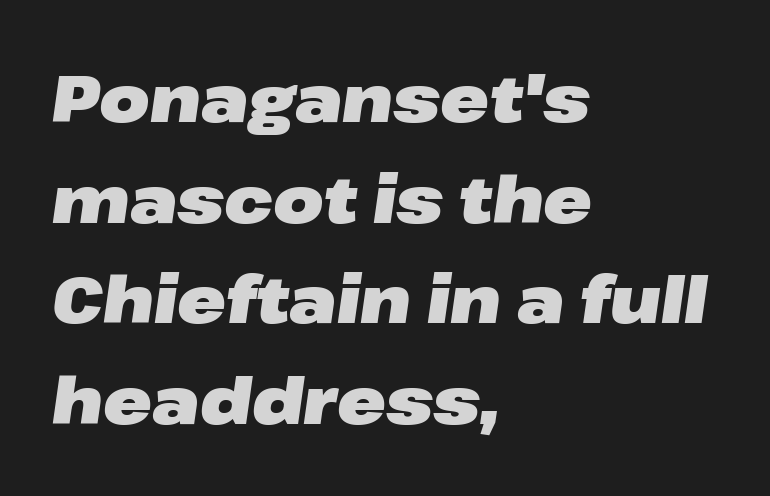
The image shows 65 px heavy, wide type, italic (leaning right); set left-aligned, normal line spacing (1.55x), normal letter spacing, not underlined; low stroke contrast and a medium x-height.
